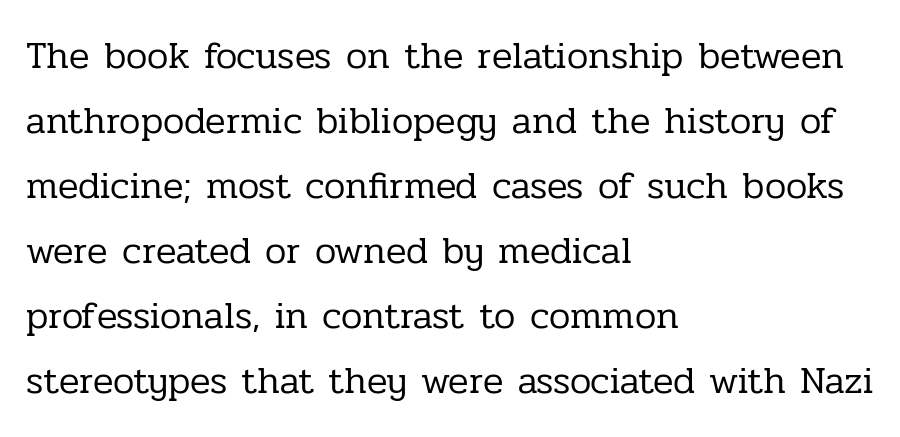
The image shows 38 px regular-weight serif type, upright; set left-aligned, line spacing 1.71x, normal letter spacing, not underlined; low stroke contrast and a medium x-height.
